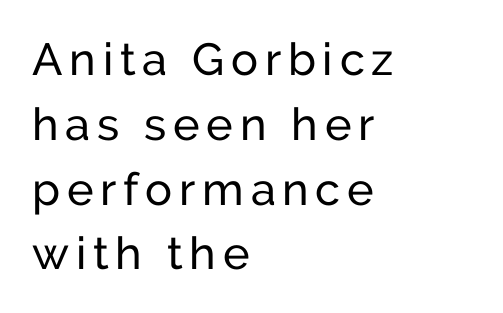
Q: Is the text bold? A: No.
Q: Is the text italic (slanted)? A: No, it is upright.
Q: Is the typeface a serif or a sans-serif typeface? A: Sans-serif.
Q: Is the text underlined? A: No.
Q: How is the paragraph aligned? A: Left-aligned.
Q: Is the spacing between lines tight, normal or loose? A: Normal.
Q: Width (condensed, normal, or wide)? A: Normal.
Q: Stroke contrast? A: Low.
Q: x-height? A: Medium.
Q: Monospaced? A: No.
